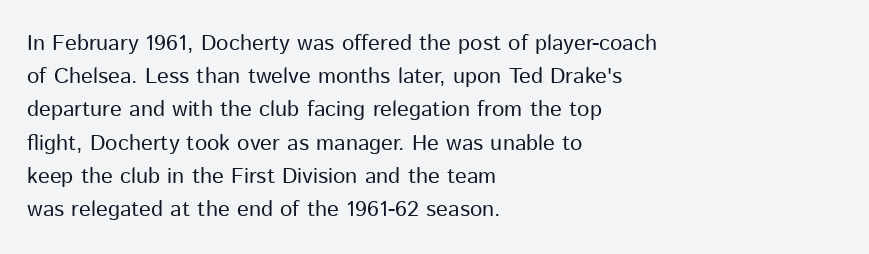
Q: Is the text bold? A: No.
Q: Is the text italic (slanted)? A: No, it is upright.
Q: Is the text underlined? A: No.
Q: How is the paragraph aligned? A: Left-aligned.
Q: Is the spacing between letters normal or unusually wide? A: Normal.
Q: Is the spacing between lines tight, normal or loose? A: Normal.
